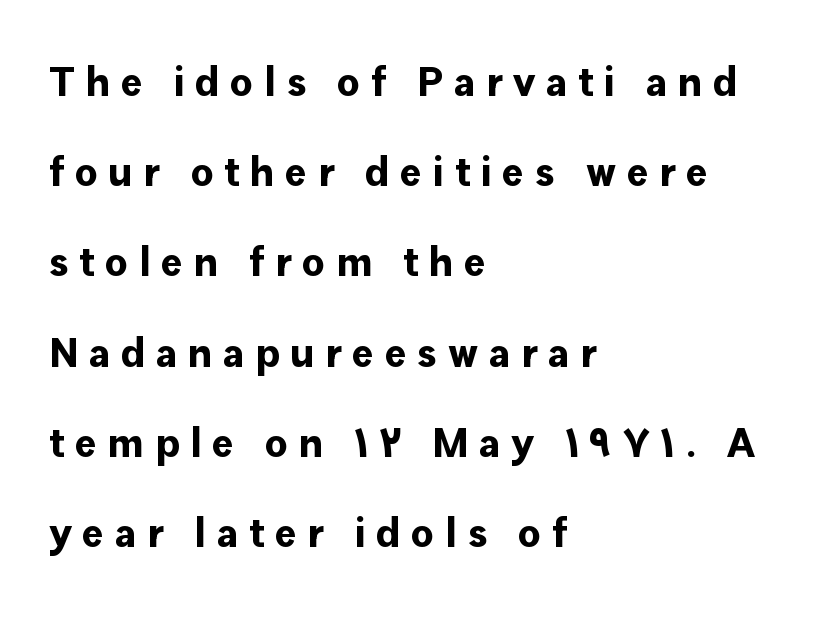
Glyph-to-glyph distance is far greater than everyday printed text. The passage is arranged the way most books set body copy — flush left. The specimen reads as upright at a glance. A typesetter would label this face a sans.
